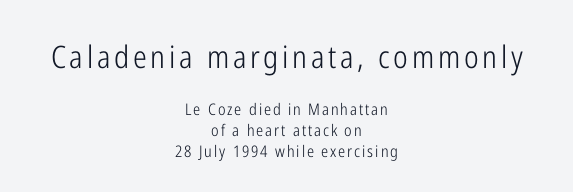
Tall strokes in this sample are plumb rather than angled. Evenly set lines give the paragraph a standard silhouette. You could not count columns in this text — the font is proportionally spaced. Is this a heavy cut? Hardly; it is regular or lighter.
